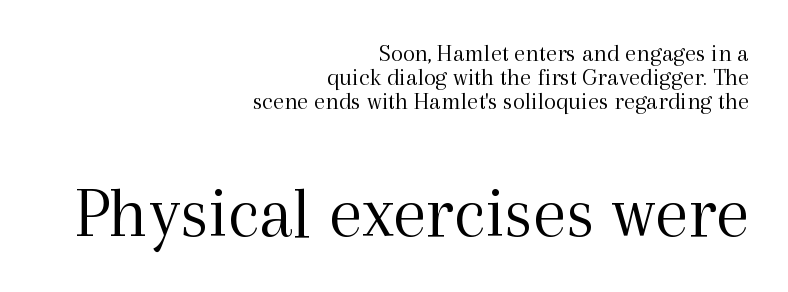
{"serif": "yes", "italic": "no", "bold": "no", "weight": "light", "width": "normal", "x_height": "medium", "monospaced": "no", "underline": "no", "align": "right", "line_spacing": "tight", "line_spacing_ratio": 0.97, "letter_spacing": "normal", "letter_spacing_em": 0.0, "larger_block": "second", "size_ratio": 2.96, "glyph_px": 74}
